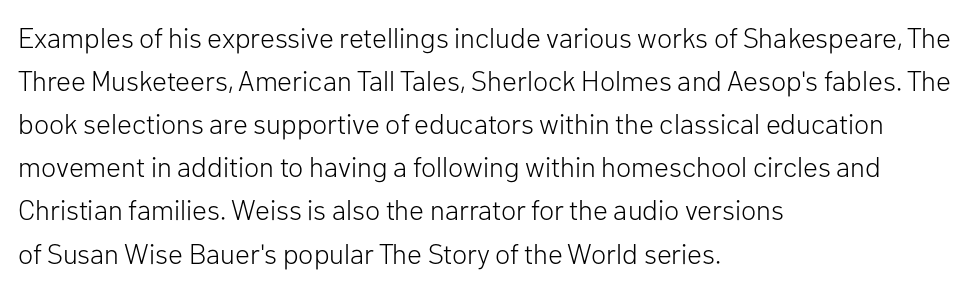
{"serif": "no", "italic": "no", "bold": "no", "weight": "light", "width": "normal", "stroke_contrast": "low", "x_height": "medium", "monospaced": "no", "underline": "no", "align": "left", "line_spacing": "normal", "line_spacing_ratio": 1.54, "letter_spacing": "normal", "letter_spacing_em": 0.0, "glyph_px": 28}
